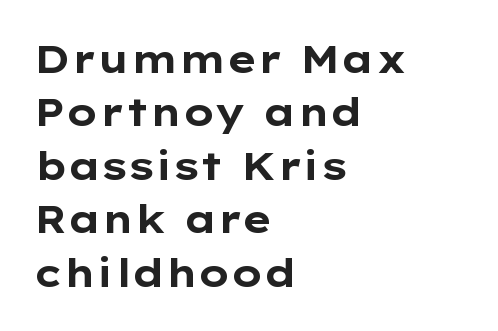
{"serif": "no", "italic": "no", "bold": "yes", "weight": "bold", "width": "wide", "stroke_contrast": "low", "x_height": "medium", "monospaced": "no", "underline": "no", "align": "left", "line_spacing": "normal", "line_spacing_ratio": 1.37, "letter_spacing": "normal", "letter_spacing_em": 0.0, "glyph_px": 39}
